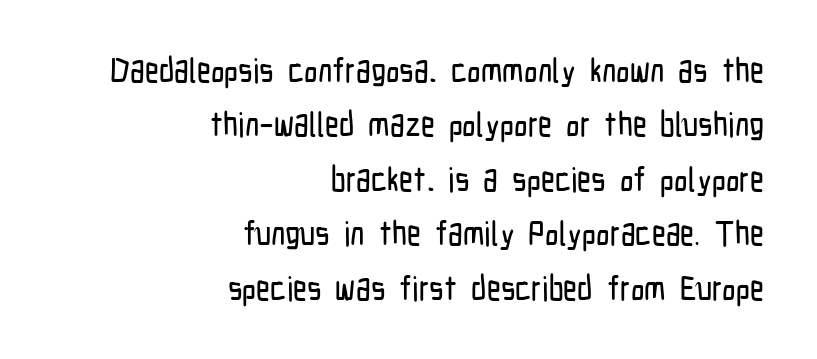
The image shows 34 px condensed sans-serif type, upright; set right-aligned, normal line spacing (1.6x), normal letter spacing, not underlined; low stroke contrast and a medium x-height.
